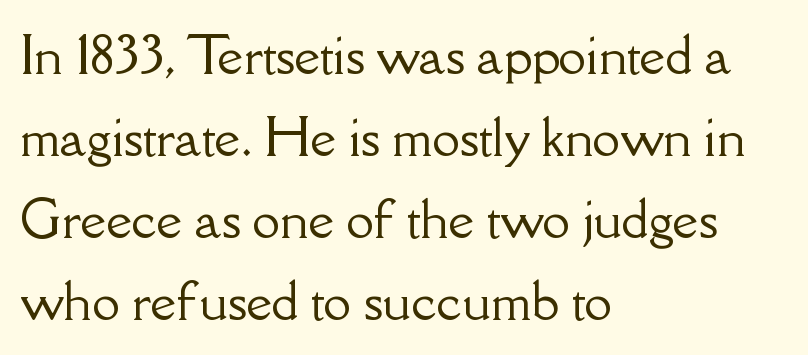
Posture: straight, roman, zero tilt. The typesetter chose a ragged-right arrangement here. This sample uses a serif face. How would I describe the line gaps? Plain and ordinary.
